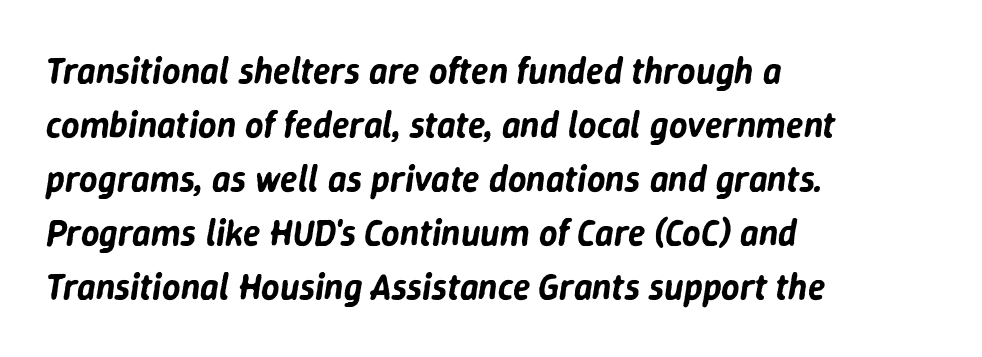
The area under the type is left untouched. The vertical gap from one line to the next is medium. Line beginnings align vertically; line endings do not. The passage shown is typed in a proportional face where columns would drift.
